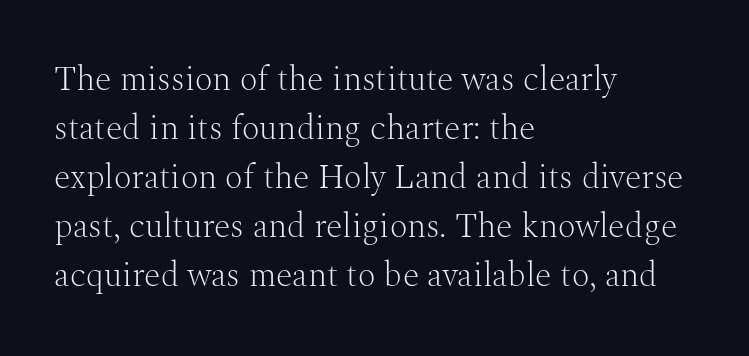
In terms of letterspacing, this is plain default setting. Alignment: flush left. The specimen omits any rule beneath the text block's lines. Examine the stroke ends and you'll spot serifs.
